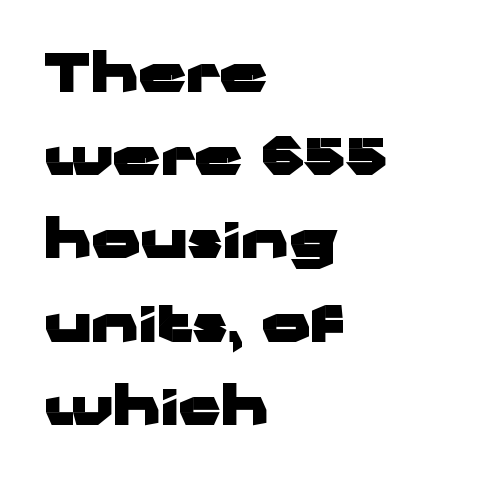
Glance below the letters and you will spot only blank space. Ordinary non-slanted type is in use. Default kerning and tracking; the words read as compact shapes. One-word summary of the alignment: left. Students, observe: this is what conventionally led text looks like.
